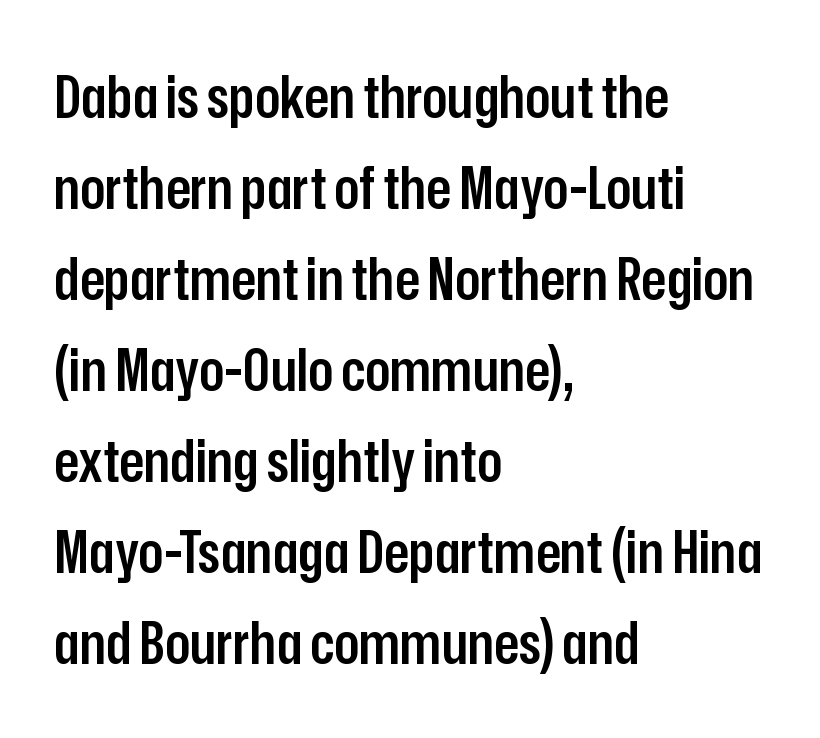
The image shows 58 px semibold, condensed sans-serif type, upright; set left-aligned, normal line spacing (1.57x), normal letter spacing, not underlined; low stroke contrast and a medium x-height.
